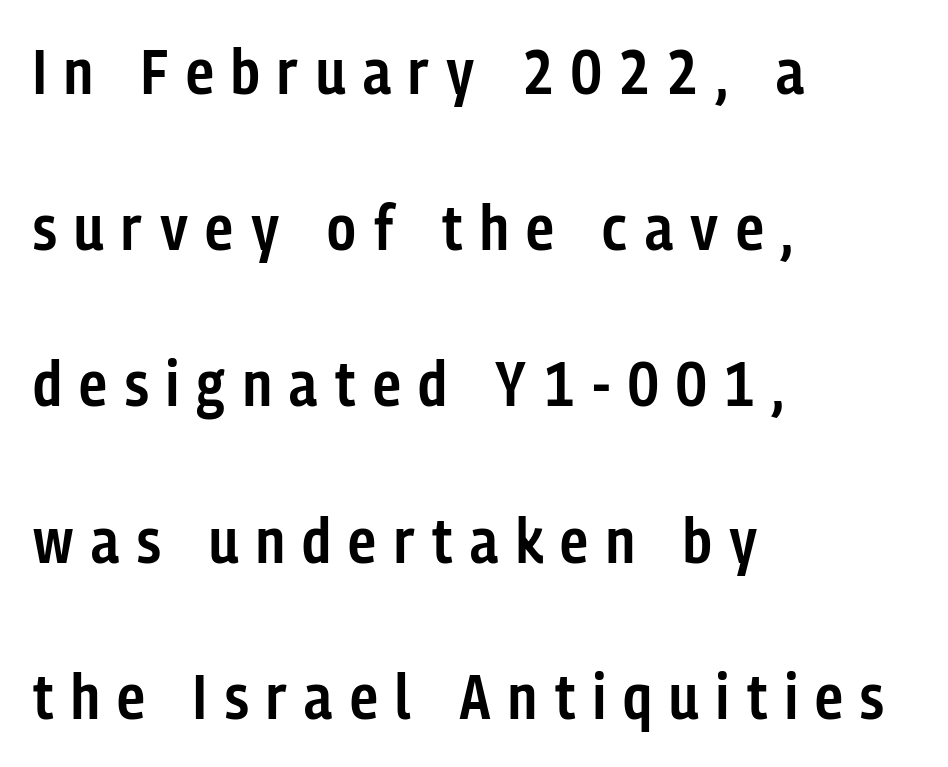
The image shows 63 px semibold, condensed sans-serif type, upright; set left-aligned, loose line spacing (2.48x), unusually wide letter spacing (+0.28 em), not underlined; low stroke contrast and a medium x-height.
